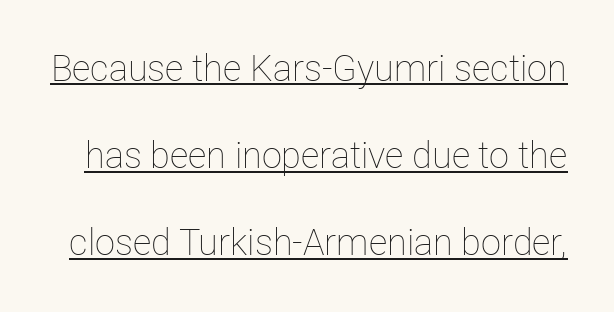
{"italic": "no", "bold": "no", "weight": "thin", "width": "normal", "stroke_contrast": "low", "x_height": "medium", "monospaced": "no", "underline": "yes", "line_spacing": "loose", "line_spacing_ratio": 2.42, "letter_spacing": "normal", "letter_spacing_em": 0.0, "glyph_px": 36}
